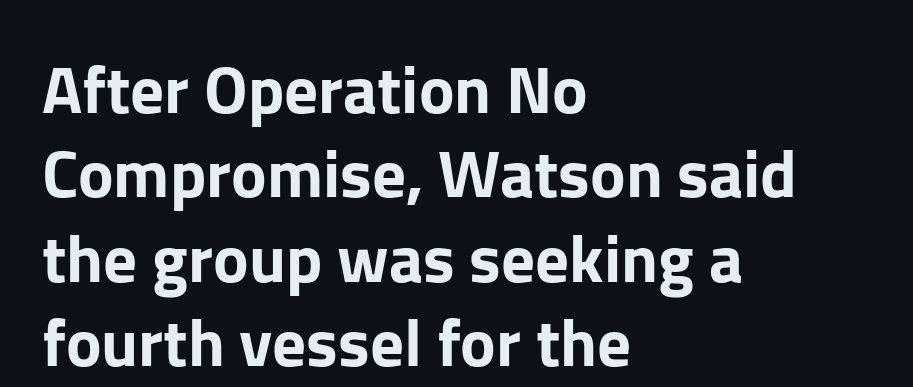
The image shows 67 px sans-serif type, upright; set left-aligned, normal line spacing (1.26x), normal letter spacing, not underlined; low stroke contrast and a medium x-height.
